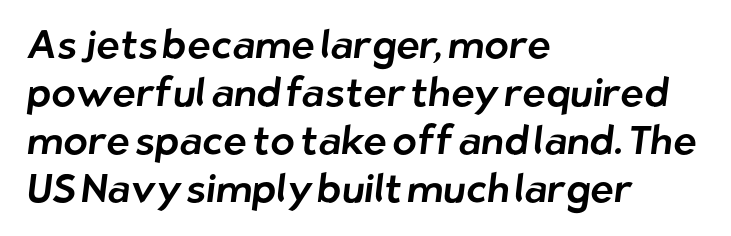
{"serif": "no", "width": "normal", "stroke_contrast": "low", "x_height": "medium", "monospaced": "no", "underline": "no", "align": "left", "line_spacing_ratio": 1.2, "letter_spacing": "normal", "letter_spacing_em": 0.0, "glyph_px": 40}
